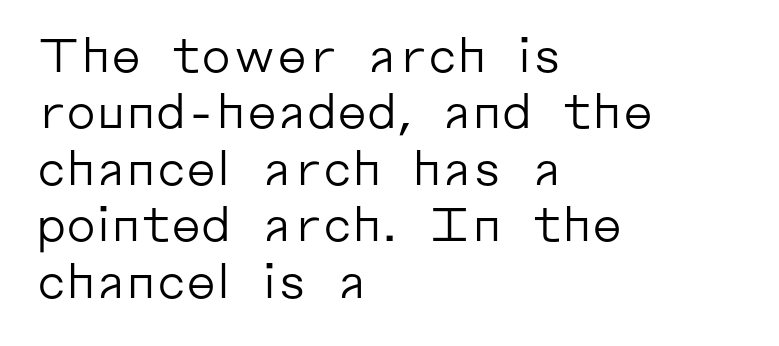
{"serif": "no", "italic": "no", "bold": "no", "weight": "regular", "width": "normal", "stroke_contrast": "low", "x_height": "medium", "monospaced": "no", "underline": "no", "align": "left", "line_spacing_ratio": 1.2, "letter_spacing": "normal", "letter_spacing_em": 0.0, "glyph_px": 47}
